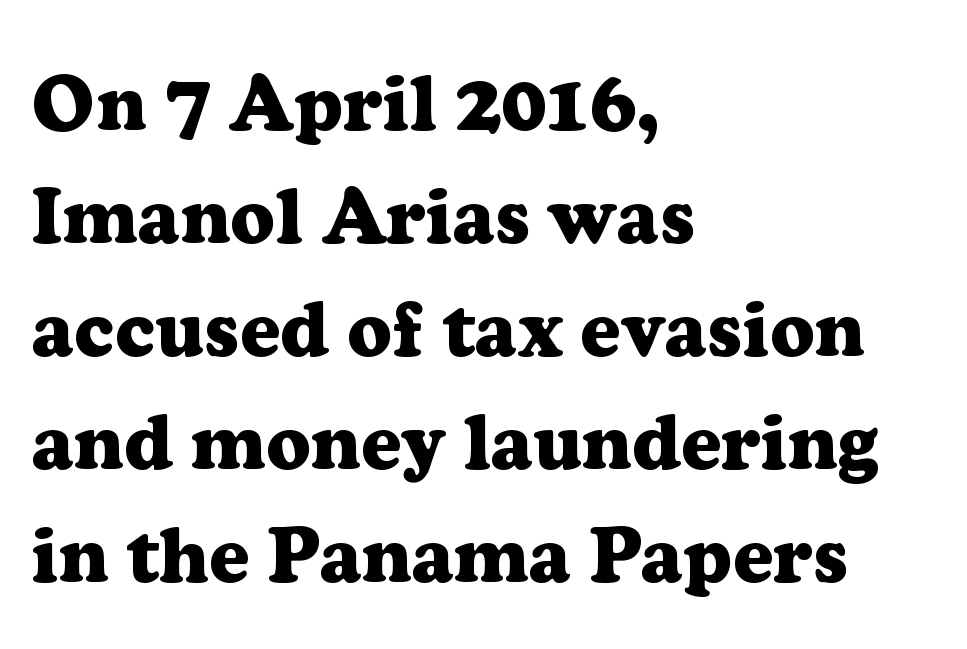
Q: Is the text bold? A: Yes.
Q: Is the text italic (slanted)? A: No, it is upright.
Q: Is the typeface a serif or a sans-serif typeface? A: Serif.
Q: Is the text underlined? A: No.
Q: How is the paragraph aligned? A: Left-aligned.
Q: Is the spacing between letters normal or unusually wide? A: Normal.
Q: Is the spacing between lines tight, normal or loose? A: Normal.
Q: Width (condensed, normal, or wide)? A: Normal.
Q: Stroke contrast? A: Low.
Q: x-height? A: Medium.
Q: Monospaced? A: No.
